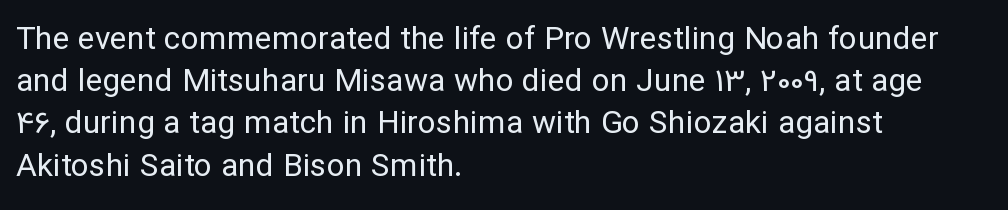
The image shows 32 px regular-weight sans-serif type, upright; set left-aligned, normal line spacing (1.32x), normal letter spacing, not underlined; low stroke contrast and a medium x-height.
